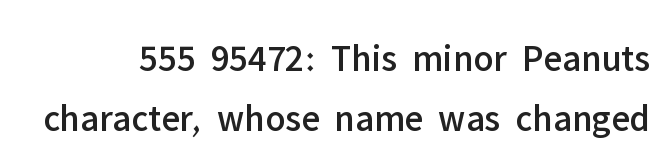
Has an underline been added? It has not. Default kerning and tracking; the words read as compact shapes. Unlike italic type, these characters show no tilt at all. The designer went with a sans here, leaving each stem footless. Looks like regular typesetting: each glyph gets only the width it needs.
